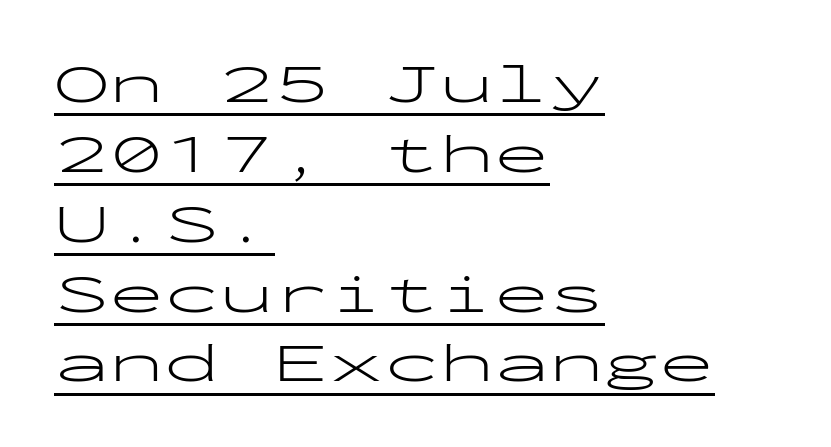
The words here are underlined. The typeface has the unassuming heft of standard copy or less. Ordinary non-slanted type is in use. Each new line begins a customary step beneath the previous one. The gaps between neighbouring characters are ordinary and unremarkable. All the whitespace from short lines collects on the right.
